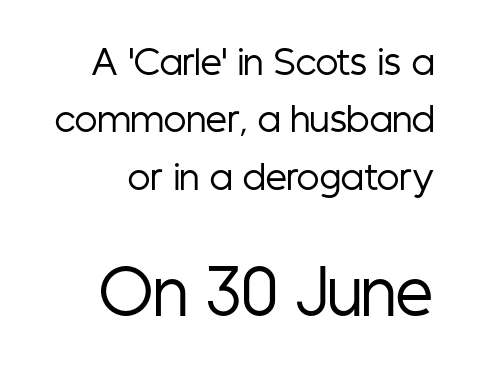
Q: Is the text bold? A: No.
Q: Is the text italic (slanted)? A: No, it is upright.
Q: Is the typeface a serif or a sans-serif typeface? A: Sans-serif.
Q: Is the text underlined? A: No.
Q: Is the spacing between letters normal or unusually wide? A: Normal.
Q: Is the spacing between lines tight, normal or loose? A: Normal.
Q: Which block of text is set in a larger size, the first (top) or the second (bottom)? A: The second (bottom) one.
Q: Width (condensed, normal, or wide)? A: Condensed.
Q: Stroke contrast? A: Low.
Q: x-height? A: Medium.
Q: Monospaced? A: No.
